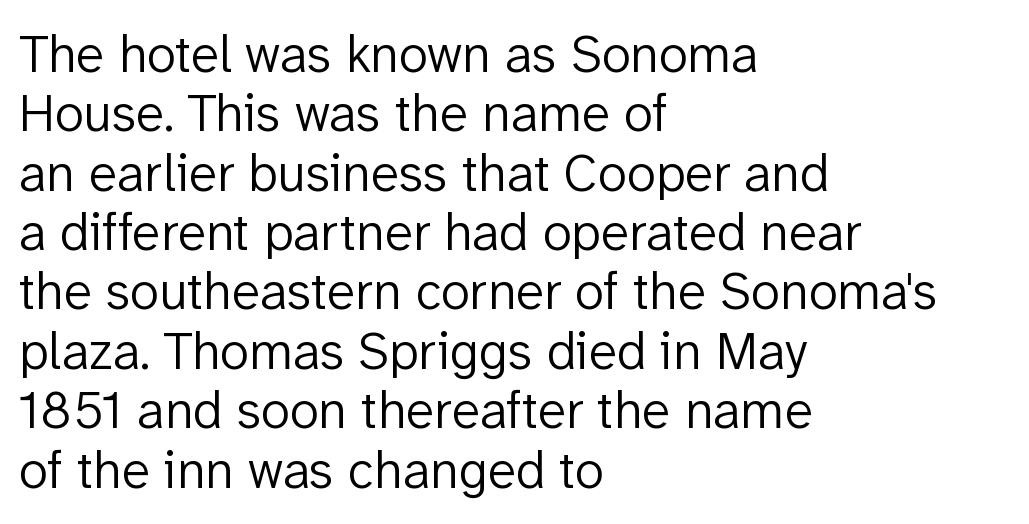
Tracking value appears to be zero — textbook default spacing. Left-aligned paragraph, ragged on the right. Quick note: not italic, upright. Proportional: the letters do not fall into vertical columns.
